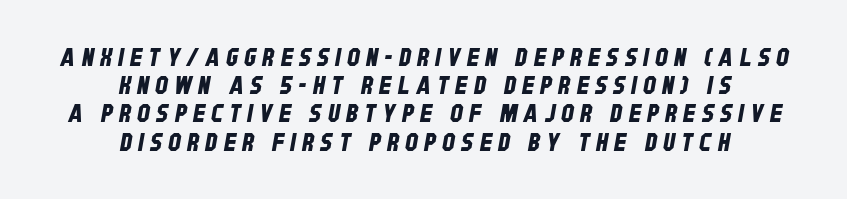
The image shows 25 px text type; set centered, tight line spacing (1.13x), unusually wide letter spacing (+0.26 em), not underlined.
